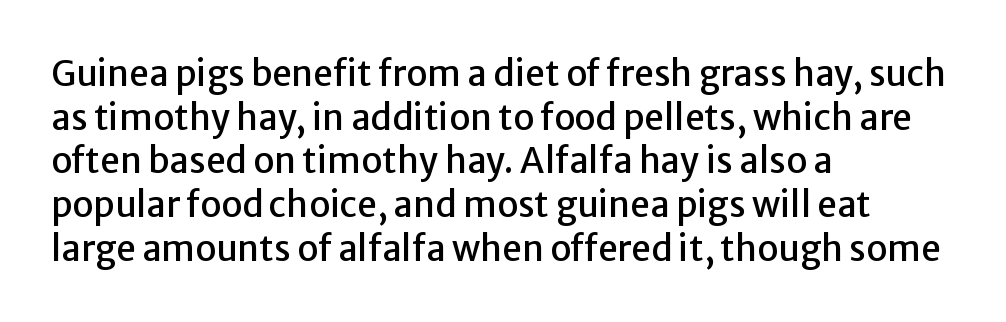
Q: Is the text italic (slanted)? A: No, it is upright.
Q: Is the typeface a serif or a sans-serif typeface? A: Sans-serif.
Q: Is the text underlined? A: No.
Q: How is the paragraph aligned? A: Left-aligned.
Q: Is the spacing between letters normal or unusually wide? A: Normal.
Q: Is the spacing between lines tight, normal or loose? A: Normal.
Q: Width (condensed, normal, or wide)? A: Normal.
Q: Stroke contrast? A: Low.
Q: x-height? A: Medium.
Q: Monospaced? A: No.
